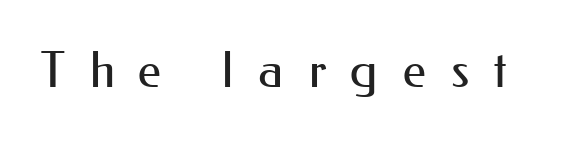
Plain, unruled lines of type. Inter-character spacing is expanded well beyond the font's built-in metrics. The face used here is proportionally spaced, like ordinary book or web type. The face used here is a sans, in the tradition of grotesques and geometrics. This is the regular roman posture of the typeface. Heft: none added — not bold.
